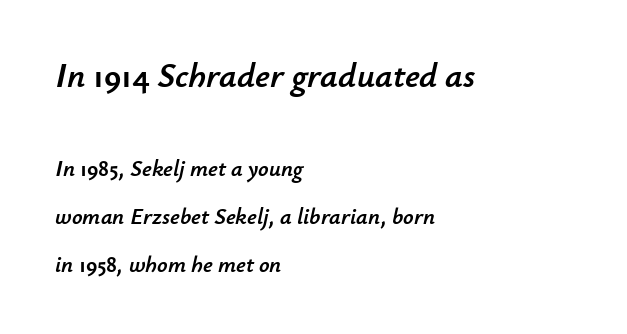
This sample is left-justified, so line endings fall wherever the words run out. Default kerning and tracking; the words read as compact shapes. Notice how the stems are inclined rather than vertical — that's the hallmark of italics. Spacing verdict: proportional, widths tailored to each character. Notice the wide empty band between every row — that's loose leading. Large over small — that's the arrangement of the two blocks here.
